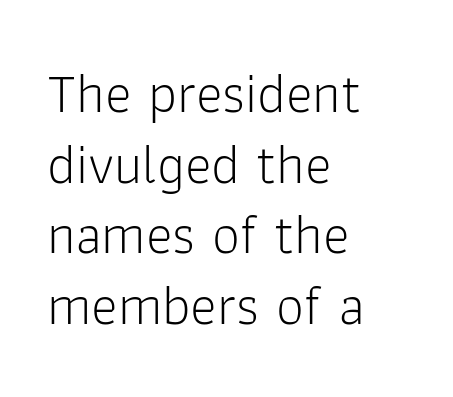
The setting favours the left margin, as ordinary paragraphs usually do. This is sans-serif lettering, the kind often seen on screens and signage. Is there much room between lines? A standard amount, neither cramped nor airy. Nope, not italic — everything's standing straight.
